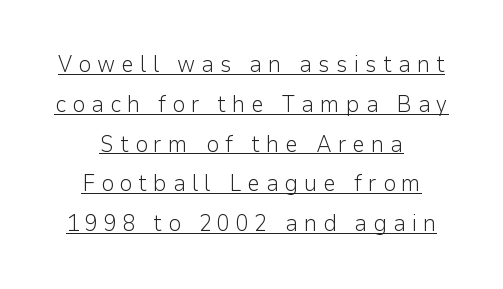
The face looks like a standard text weight, possibly lighter. No italicization has been applied; the sample stays upright. In terms of letterspacing, this is a distinctly airy, spread setting. Horizontally, the lines are justified to the midpoint only.
